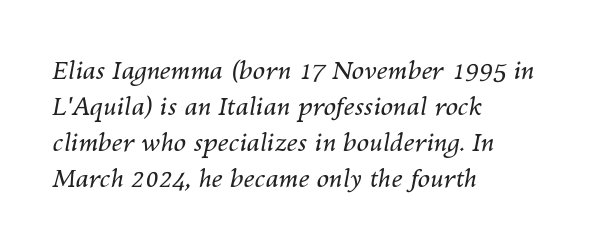
The image shows 25 px text type, italic (leaning right); set left-aligned, normal line spacing (1.44x), normal letter spacing, not underlined.
